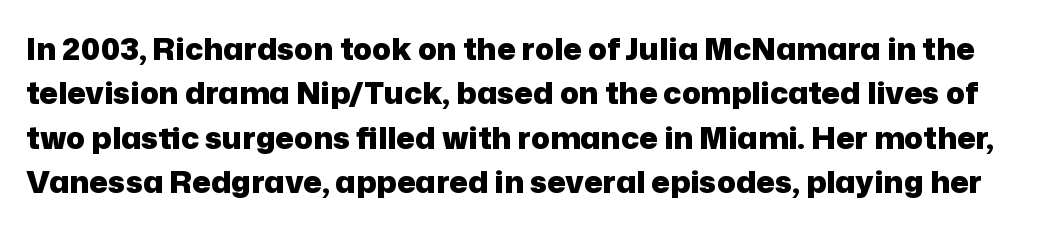
{"serif": "no", "italic": "no", "bold": "yes", "weight": "heavy", "width": "normal", "stroke_contrast": "low", "x_height": "medium", "monospaced": "no", "underline": "no", "line_spacing": "normal", "line_spacing_ratio": 1.43, "letter_spacing": "normal", "letter_spacing_em": 0.0, "glyph_px": 31}
